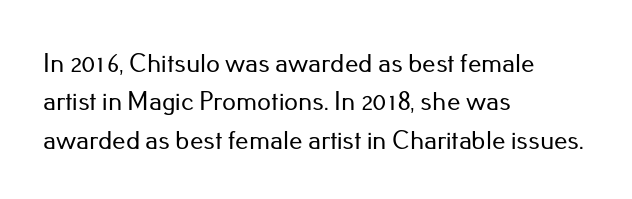
{"italic": "no", "underline": "no", "align": "left", "line_spacing": "normal", "line_spacing_ratio": 1.42, "letter_spacing": "normal", "letter_spacing_em": 0.0, "glyph_px": 27}
